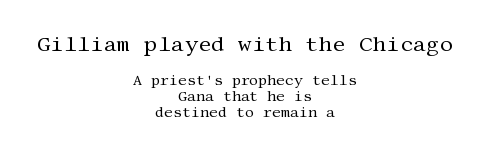
The image shows 21 px text type, upright; set centered, tight line spacing (1.12x), normal letter spacing, not underlined; the first (top) block is 1.5x larger.
